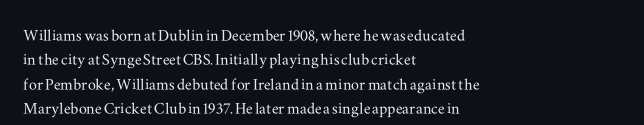
Look at the tracking — it's just the regular setting, nothing added. Horizontal alignment here is leftward, the default for most running prose. Clear beneath every line of the passage. Unlike italic type, these characters show no tilt at all.
